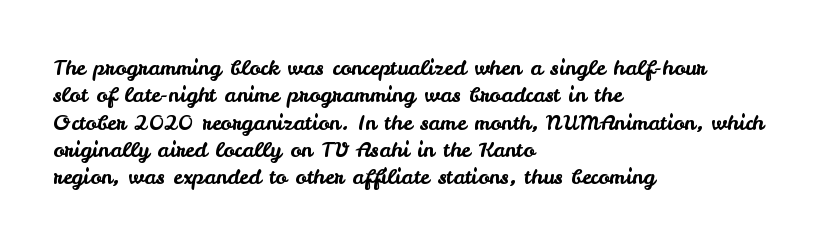
Q: Is the text italic (slanted)? A: Yes.
Q: Is the text underlined? A: No.
Q: How is the paragraph aligned? A: Left-aligned.
Q: Is the spacing between letters normal or unusually wide? A: Normal.
Q: Is the spacing between lines tight, normal or loose? A: Normal.
